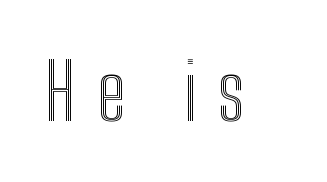
The image shows 78 px condensed type, upright; set unusually wide letter spacing (+0.27 em), not underlined; a medium x-height.
